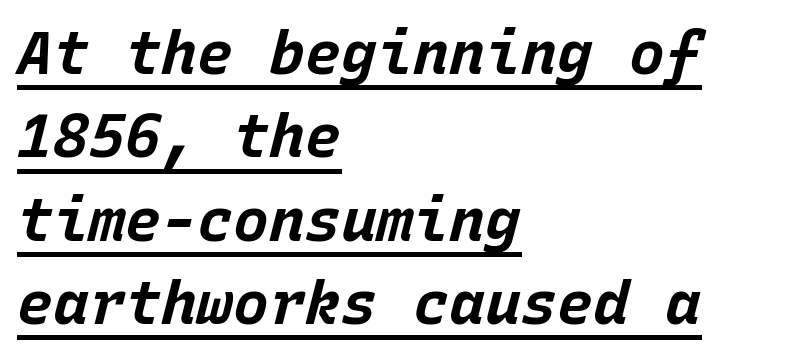
Its strokes are broad and dark, the hallmark of bold type. Does extra space separate the letters? No, they use regular spacing. This sample keeps an unexceptional amount of space between lines. Line beginnings align vertically; line endings do not.
